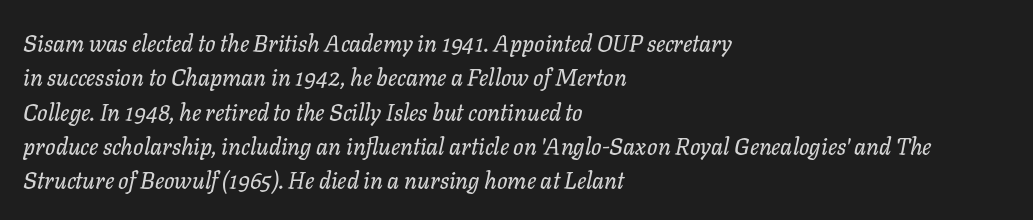
{"italic": "yes", "lean": "right", "slant_degrees": 11, "underline": "no", "align": "left", "line_spacing": "normal", "line_spacing_ratio": 1.49, "letter_spacing": "normal", "letter_spacing_em": 0.0, "glyph_px": 23}
